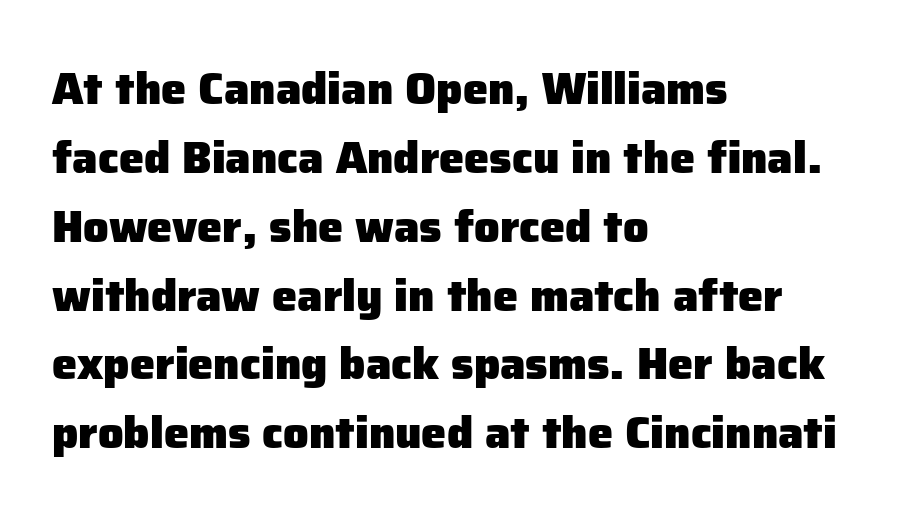
Q: Is the text bold? A: Yes.
Q: Is the text italic (slanted)? A: No, it is upright.
Q: Is the typeface a serif or a sans-serif typeface? A: Sans-serif.
Q: Is the text underlined? A: No.
Q: How is the paragraph aligned? A: Left-aligned.
Q: Is the spacing between letters normal or unusually wide? A: Normal.
Q: Is the spacing between lines tight, normal or loose? A: Normal.
Q: Width (condensed, normal, or wide)? A: Normal.
Q: Stroke contrast? A: Low.
Q: x-height? A: Medium.
Q: Monospaced? A: No.
